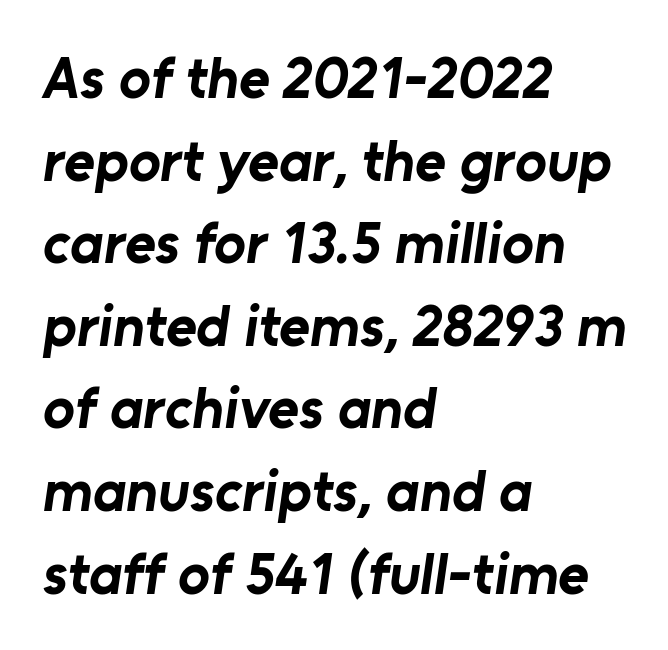
{"serif": "no", "bold": "yes", "weight": "bold", "width": "normal", "stroke_contrast": "low", "x_height": "medium", "monospaced": "no", "underline": "no", "align": "left", "line_spacing": "normal", "line_spacing_ratio": 1.4, "letter_spacing": "normal", "letter_spacing_em": 0.0, "glyph_px": 59}
